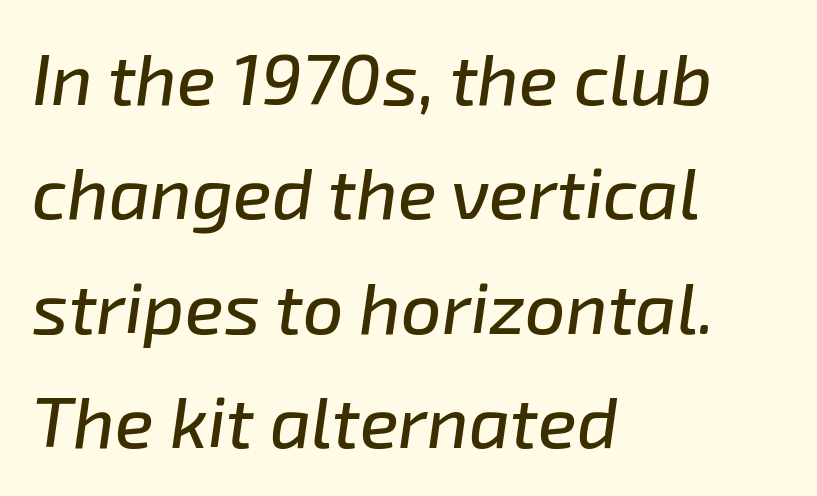
The image shows 72 px text type, italic (leaning right); set left-aligned, normal line spacing (1.59x), normal letter spacing, not underlined; low stroke contrast and a medium x-height.
